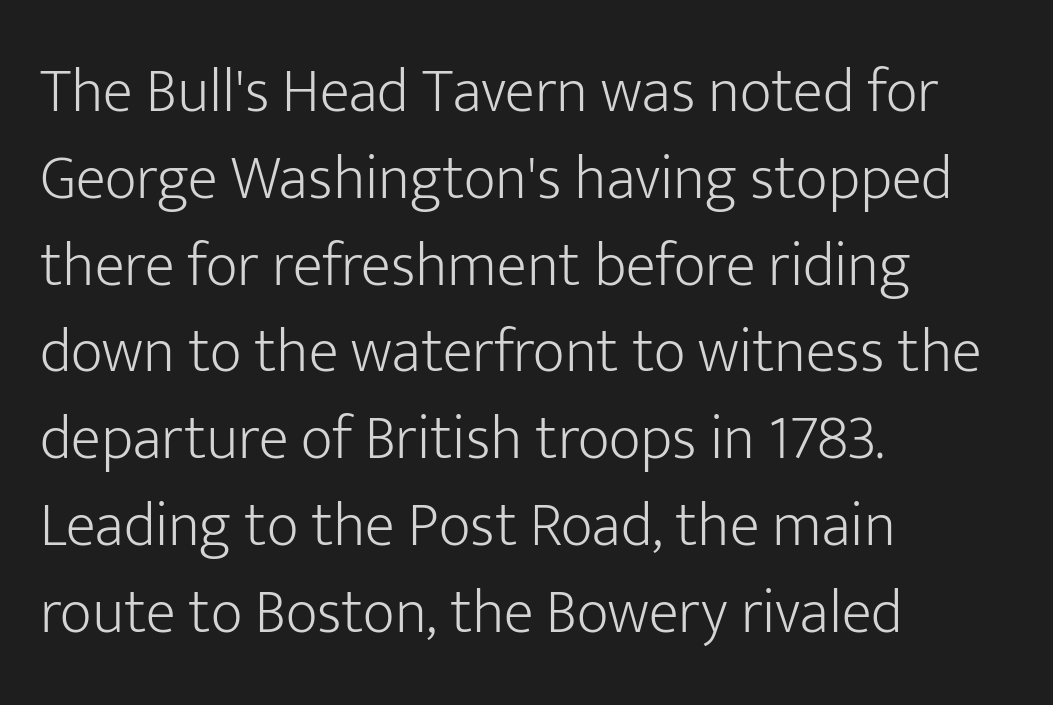
Q: Is the text bold? A: No.
Q: Is the text italic (slanted)? A: No, it is upright.
Q: Is the typeface a serif or a sans-serif typeface? A: Sans-serif.
Q: Is the text underlined? A: No.
Q: How is the paragraph aligned? A: Left-aligned.
Q: Is the spacing between letters normal or unusually wide? A: Normal.
Q: Is the spacing between lines tight, normal or loose? A: Normal.
Q: Width (condensed, normal, or wide)? A: Normal.
Q: Stroke contrast? A: Low.
Q: x-height? A: Medium.
Q: Monospaced? A: No.
